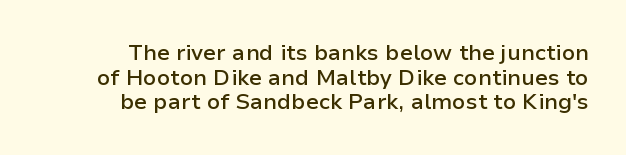
The area under the type is left untouched. This rendering leaves character spacing at its baseline value. The font is running at a semibold setting, under full bold. The rendering uses a small line-height, squeezing the rows.
